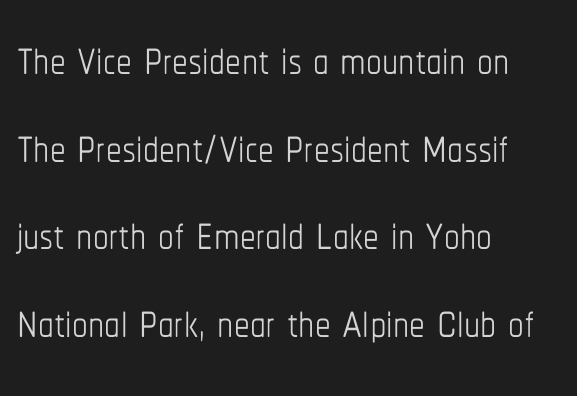
This sample has the flowing, uneven cadence of proportional lettering. Stroke mass is kept to a normal reading level or below. Anything drawn beneath the words? Only blank space. Characters remain perfectly vertical along every line. The space between consecutive lines is moderate.
